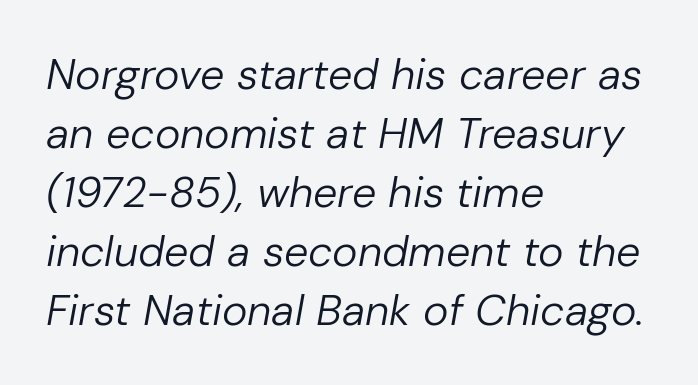
Q: Is the text bold? A: No.
Q: Is the text italic (slanted)? A: Yes, it leans right by about 10 degrees.
Q: Is the text underlined? A: No.
Q: How is the paragraph aligned? A: Left-aligned.
Q: Is the spacing between letters normal or unusually wide? A: Normal.
Q: Is the spacing between lines tight, normal or loose? A: Normal.
Q: Width (condensed, normal, or wide)? A: Normal.
Q: Stroke contrast? A: Low.
Q: x-height? A: Medium.
Q: Monospaced? A: No.
